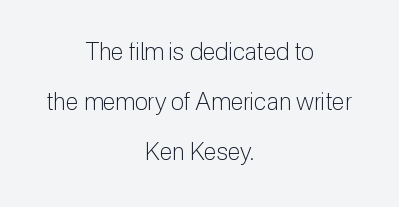
The image shows 24 px text type, upright; set centered, loose line spacing (2.08x), normal letter spacing, not underlined.
